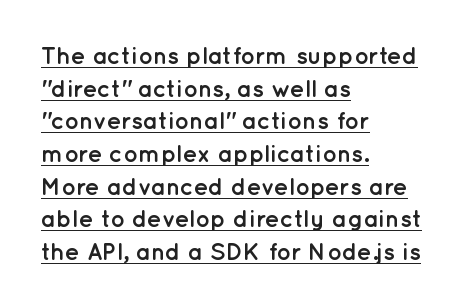
Here the glyphs are tracked normally, forming tight word shapes. Heft: maximum for text — a bold. The letters stand straight up with perfectly vertical stems. This block has exactly the height ordinary leading produces.
